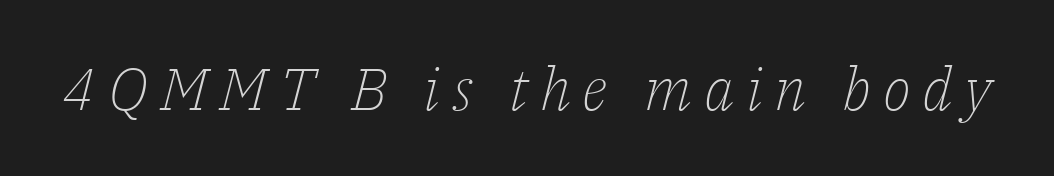
Inter-character spacing is expanded well beyond the font's built-in metrics. The characters display serif detailing at their extremities. Descenders hang freely into open space. Observe the lean: these are italic letterforms.
